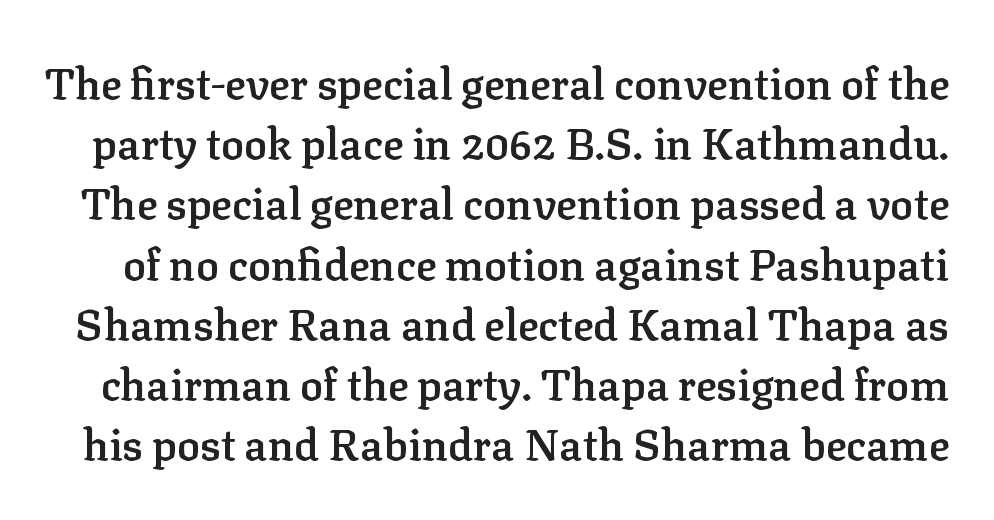
The image shows 43 px semibold serif type, upright; set normal line spacing (1.4x), normal letter spacing, not underlined; low stroke contrast and a medium x-height.
